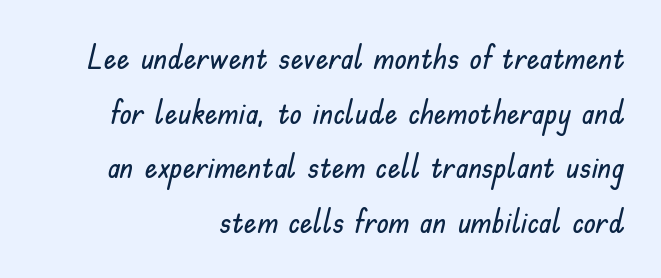
The image shows 32 px sans-serif type; set right-aligned, line spacing 1.71x, normal letter spacing, not underlined; low stroke contrast and a small x-height.
